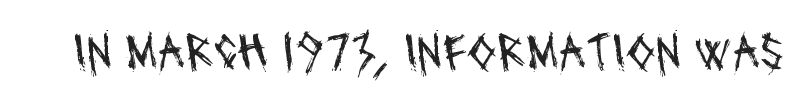
{"serif": "no", "bold": "no", "weight": "regular", "width": "condensed", "stroke_contrast": "medium", "x_height": "large", "monospaced": "no", "underline": "no", "letter_spacing": "normal", "letter_spacing_em": 0.0, "glyph_px": 54}
